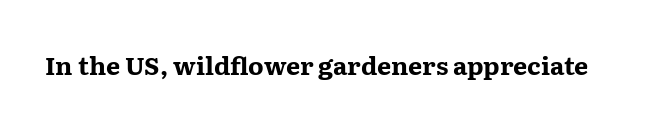
Q: Is the text bold? A: Yes.
Q: Is the text italic (slanted)? A: No, it is upright.
Q: Is the text underlined? A: No.
Q: Is the spacing between letters normal or unusually wide? A: Normal.
